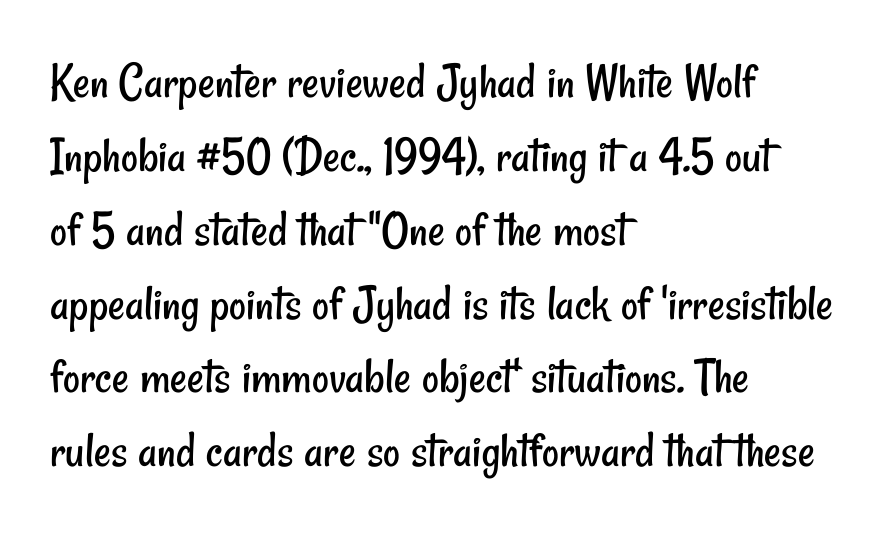
Q: Is the text bold? A: No.
Q: Is the typeface a serif or a sans-serif typeface? A: Sans-serif.
Q: Is the text underlined? A: No.
Q: How is the paragraph aligned? A: Left-aligned.
Q: Is the spacing between letters normal or unusually wide? A: Normal.
Q: Is the spacing between lines tight, normal or loose? A: Normal.
Q: Width (condensed, normal, or wide)? A: Condensed.
Q: Stroke contrast? A: Low.
Q: x-height? A: Small.
Q: Monospaced? A: No.
